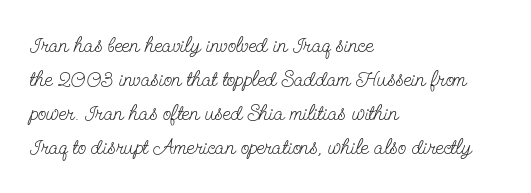
Q: Is the text bold? A: No.
Q: Is the text italic (slanted)? A: Yes.
Q: Is the text underlined? A: No.
Q: How is the paragraph aligned? A: Left-aligned.
Q: Is the spacing between letters normal or unusually wide? A: Normal.
Q: Is the spacing between lines tight, normal or loose? A: Normal.
